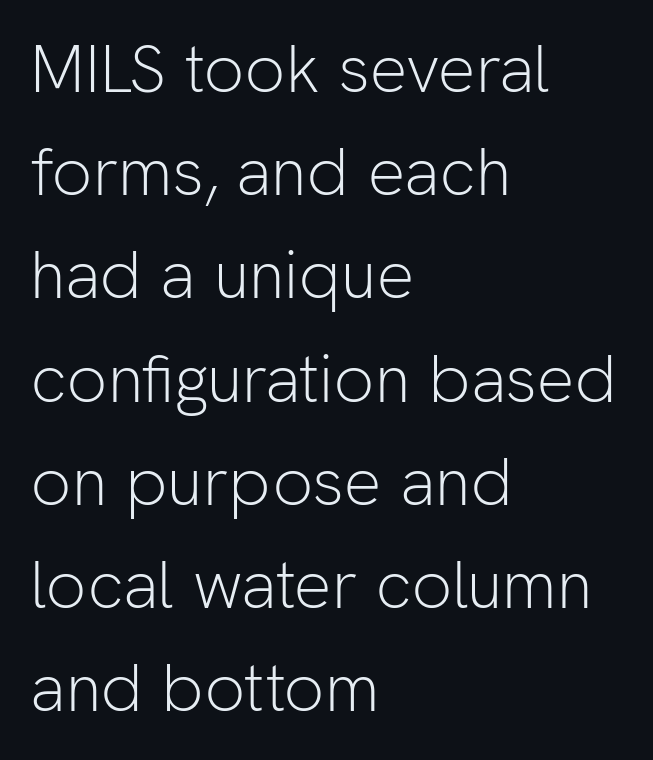
The image shows 67 px light sans-serif type, upright; set left-aligned, normal line spacing (1.54x), normal letter spacing, not underlined; low stroke contrast and a medium x-height.
